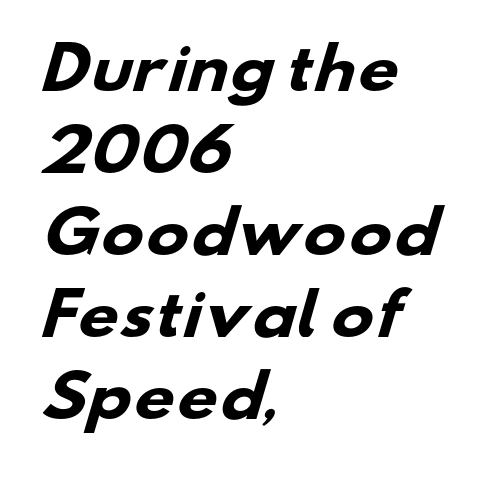
The image shows 57 px heavy, wide sans-serif type; set left-aligned, normal line spacing (1.44x), normal letter spacing, not underlined; low stroke contrast and a small x-height.
